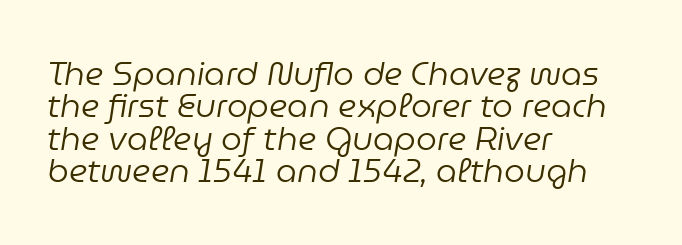
The image shows 33 px regular-weight type, italic (leaning right); set left-aligned, tight line spacing (0.98x), normal letter spacing, not underlined; low stroke contrast and a medium x-height.
